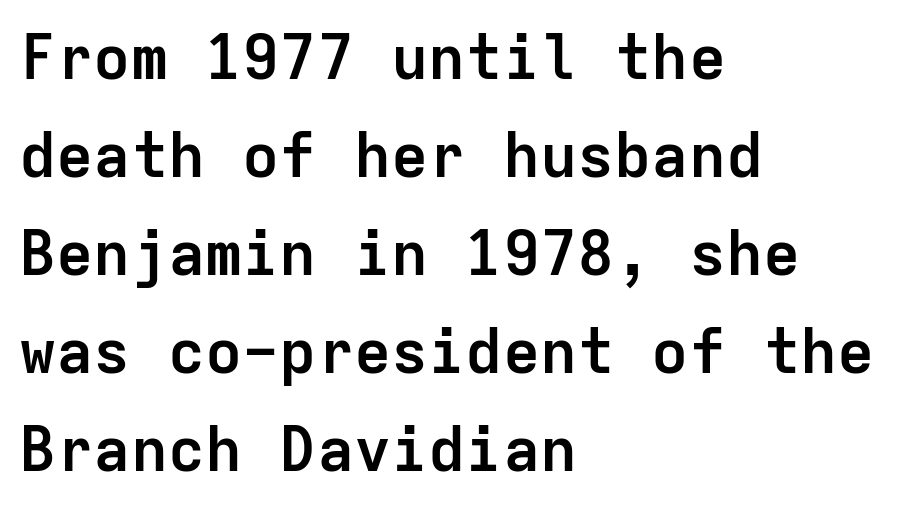
Q: Is the text bold? A: Yes.
Q: Is the text italic (slanted)? A: No, it is upright.
Q: Is the typeface a serif or a sans-serif typeface? A: Sans-serif.
Q: Is the text underlined? A: No.
Q: How is the paragraph aligned? A: Left-aligned.
Q: Is the spacing between letters normal or unusually wide? A: Normal.
Q: Is the spacing between lines tight, normal or loose? A: Normal.
Q: Width (condensed, normal, or wide)? A: Normal.
Q: Stroke contrast? A: Low.
Q: x-height? A: Medium.
Q: Monospaced? A: Yes.
